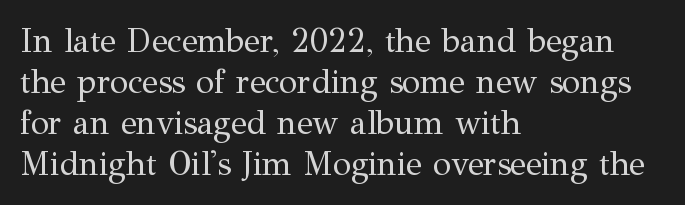
Q: Is the text bold? A: No.
Q: Is the text italic (slanted)? A: No, it is upright.
Q: Is the typeface a serif or a sans-serif typeface? A: Serif.
Q: Is the text underlined? A: No.
Q: How is the paragraph aligned? A: Left-aligned.
Q: Is the spacing between letters normal or unusually wide? A: Normal.
Q: Width (condensed, normal, or wide)? A: Normal.
Q: Stroke contrast? A: Medium.
Q: x-height? A: Medium.
Q: Monospaced? A: No.
